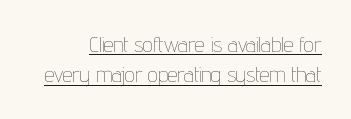
The image shows 22 px text type, upright; set normal line spacing (1.38x), normal letter spacing, underlined.
